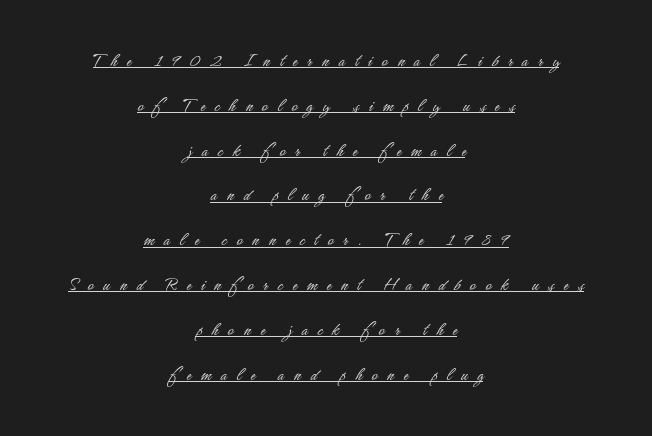
{"bold": "no", "underline": "yes", "align": "center", "line_spacing": "loose", "line_spacing_ratio": 2.24, "letter_spacing": "wide", "letter_spacing_em": 0.48, "glyph_px": 20}
